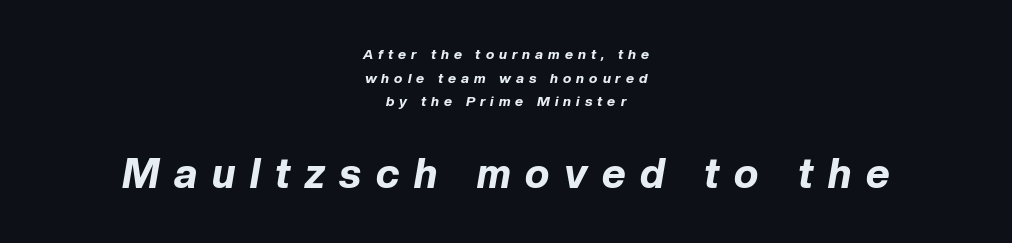
Q: Is the text bold? A: Yes.
Q: Is the text italic (slanted)? A: Yes, it leans right by about 10 degrees.
Q: Is the text underlined? A: No.
Q: How is the paragraph aligned? A: Centered.
Q: Is the spacing between letters normal or unusually wide? A: Unusually wide.
Q: Is the spacing between lines tight, normal or loose? A: Normal.
Q: Which block of text is set in a larger size, the first (top) or the second (bottom)? A: The second (bottom) one.
Q: Width (condensed, normal, or wide)? A: Normal.
Q: Stroke contrast? A: Low.
Q: x-height? A: Medium.
Q: Monospaced? A: No.
